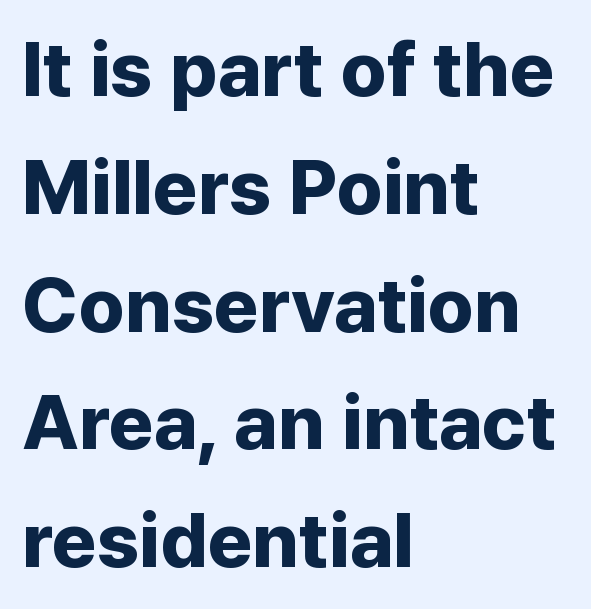
{"serif": "no", "italic": "no", "bold": "yes", "weight": "bold", "width": "normal", "stroke_contrast": "low", "x_height": "medium", "monospaced": "no", "underline": "no", "align": "left", "line_spacing": "normal", "line_spacing_ratio": 1.53, "letter_spacing": "normal", "letter_spacing_em": 0.0, "glyph_px": 77}
